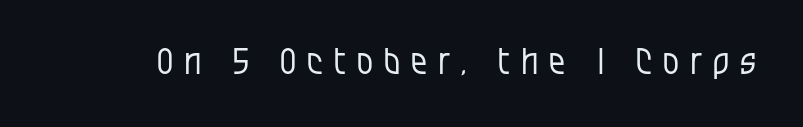
{"serif": "no", "italic": "no", "bold": "no", "weight": "regular", "width": "condensed", "stroke_contrast": "low", "x_height": "large", "monospaced": "no", "underline": "no", "letter_spacing": "wide", "letter_spacing_em": 0.31, "glyph_px": 36}
